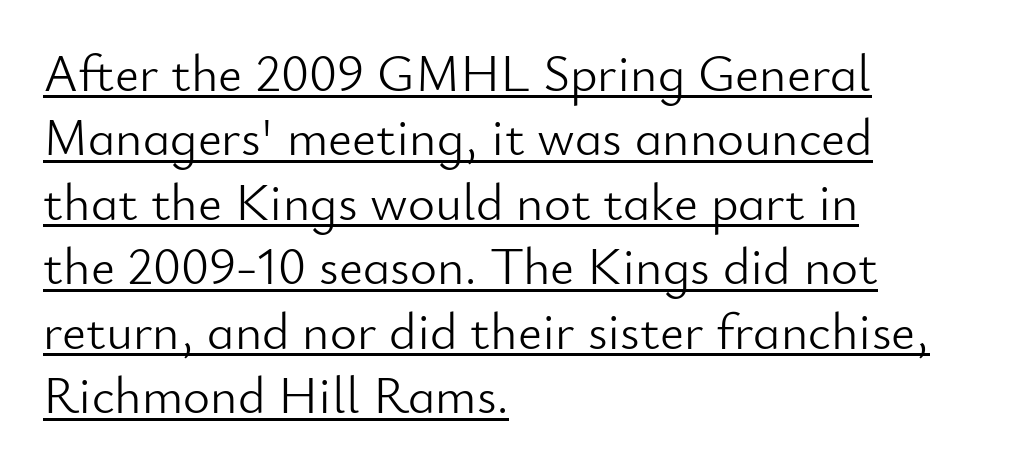
The image shows 52 px light sans-serif type, upright; set left-aligned, line spacing 1.24x, normal letter spacing, underlined; low stroke contrast and a small x-height.
